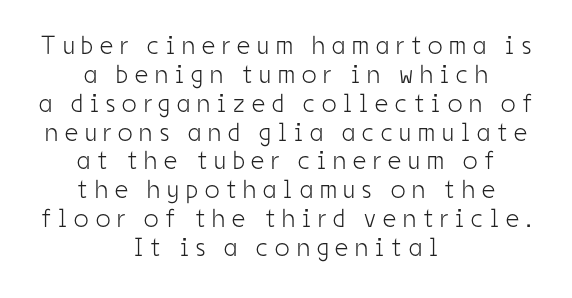
{"italic": "no", "bold": "no", "underline": "no", "align": "center", "line_spacing": "tight", "line_spacing_ratio": 1.11, "letter_spacing": "wide", "letter_spacing_em": 0.27, "glyph_px": 26}
